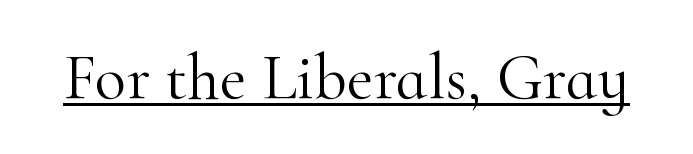
The image shows 65 px light serif type, upright; set normal letter spacing, underlined; high stroke contrast and a small x-height.
